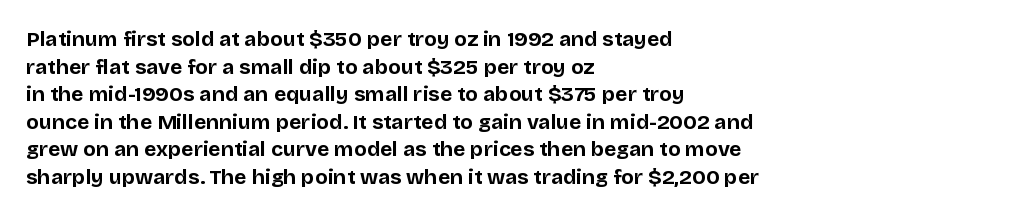
Normally led — the rows are evenly, conventionally spaced. Caption: standard tracking, unaltered. Check the space under the baseline: it is left empty. This sample is left-justified, so line endings fall wherever the words run out. These lines were composed using upright roman letters.
